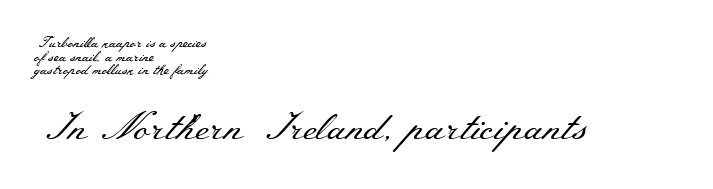
{"serif": "yes", "bold": "no", "weight": "regular", "width": "wide", "stroke_contrast": "medium", "x_height": "small", "monospaced": "no", "underline": "no", "align": "left", "line_spacing": "tight", "line_spacing_ratio": 0.97, "letter_spacing": "normal", "letter_spacing_em": 0.0, "larger_block": "second", "size_ratio": 2.71, "glyph_px": 38}
